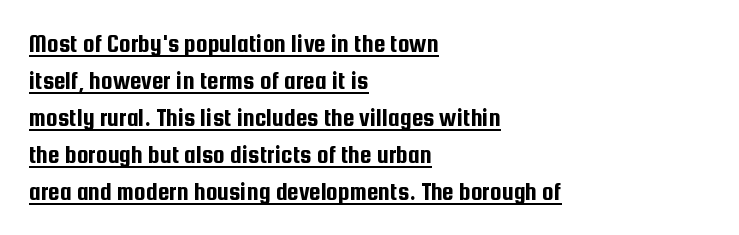
{"italic": "no", "underline": "yes", "align": "left", "line_spacing": "normal", "line_spacing_ratio": 1.42, "letter_spacing": "normal", "letter_spacing_em": 0.0, "glyph_px": 26}
